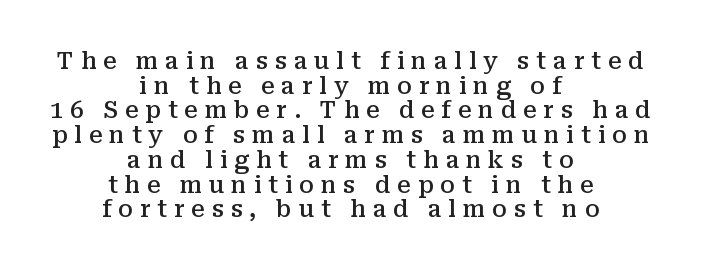
{"italic": "no", "bold": "semi", "underline": "no", "align": "center", "line_spacing": "tight", "line_spacing_ratio": 1.03, "letter_spacing": "wide", "letter_spacing_em": 0.28, "glyph_px": 24}
